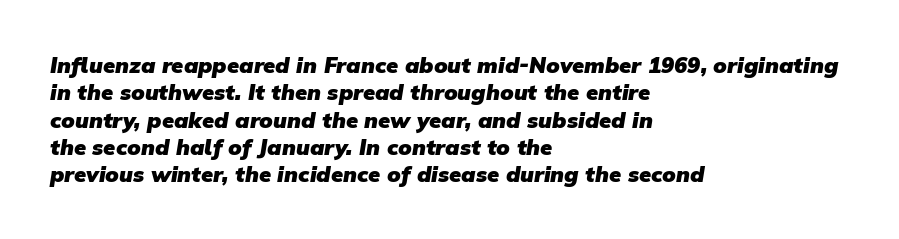
{"bold": "yes", "underline": "no", "align": "left", "line_spacing_ratio": 1.24, "letter_spacing": "normal", "letter_spacing_em": 0.0, "glyph_px": 22}
